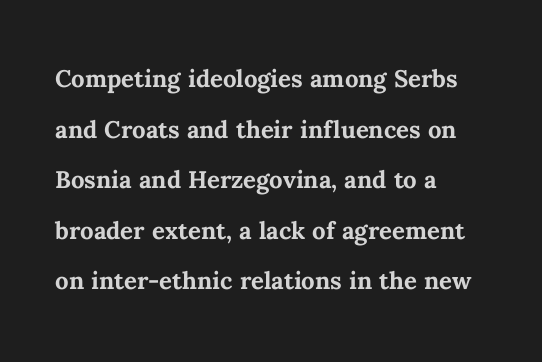
Varying glyph widths throughout — classic text-font behaviour. Horizontally, the lines are justified to the leading edge only. What's the leading like? Ordinary, nothing unusual. The type is set solid horizontally, with unmodified tracking. Students, this is bold: see how much ink each stroke carries.
